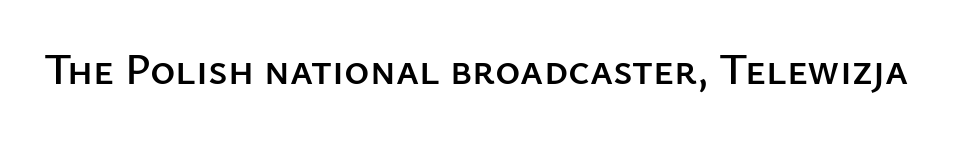
The image shows 43 px sans-serif type, upright; set normal letter spacing, not underlined; low stroke contrast and a medium x-height.
